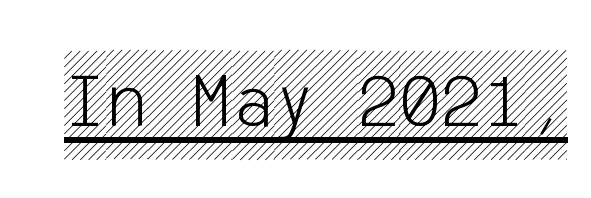
{"italic": "no", "width": "condensed", "x_height": "large", "underline": "yes", "letter_spacing": "normal", "letter_spacing_em": 0.0, "glyph_px": 79}
